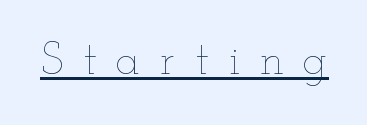
Q: Is the text bold? A: No.
Q: Is the text italic (slanted)? A: No, it is upright.
Q: Is the text underlined? A: Yes.
Q: Is the spacing between letters normal or unusually wide? A: Unusually wide.
Q: Width (condensed, normal, or wide)? A: Wide.
Q: Stroke contrast? A: Low.
Q: x-height? A: Small.
Q: Monospaced? A: No.
